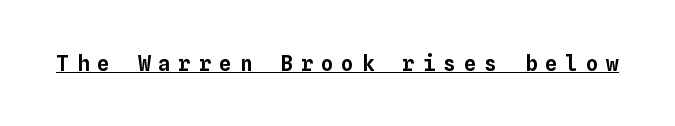
A typographer would call this underscored text. Ascenders rise straight up at ninety degrees. Students, note that the glyphs here are deliberately spaced far apart.
